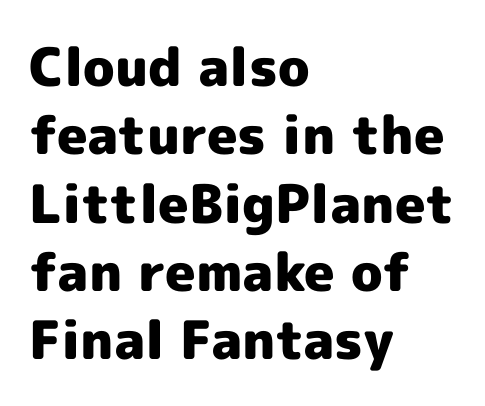
The image shows 53 px heavy sans-serif type, upright; set left-aligned, normal line spacing (1.29x), normal letter spacing, not underlined; a medium x-height.
